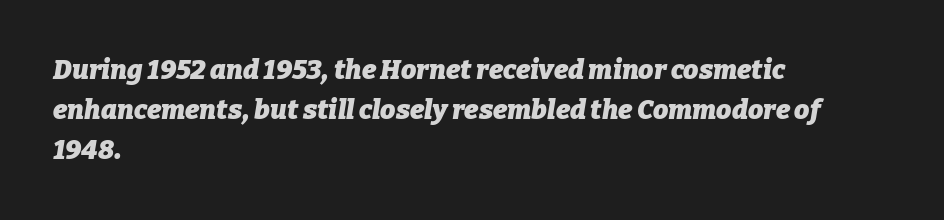
{"italic": "yes", "lean": "right", "slant_degrees": 9, "bold": "yes", "underline": "no", "align": "left", "line_spacing": "normal", "line_spacing_ratio": 1.48, "letter_spacing": "normal", "letter_spacing_em": 0.0, "glyph_px": 27}
